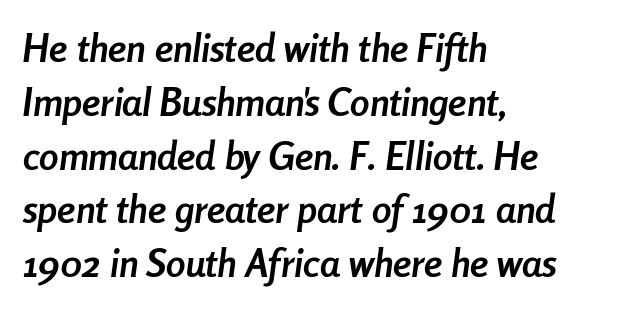
The image shows 39 px semibold, condensed type, italic (leaning right); set left-aligned, normal line spacing (1.38x), normal letter spacing, not underlined; low stroke contrast and a medium x-height.
